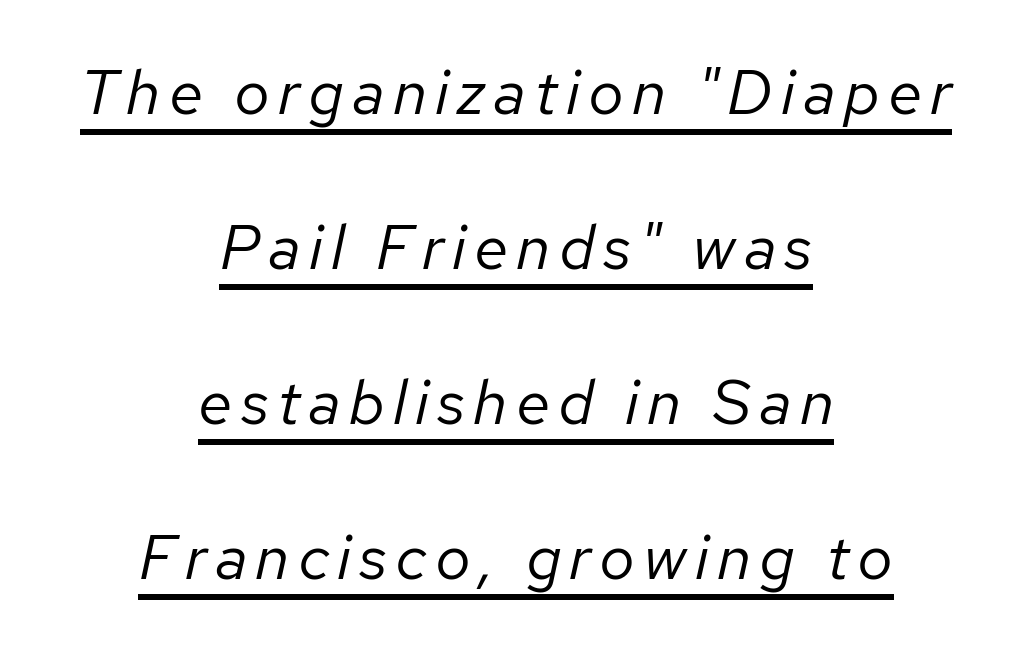
The image shows 63 px regular-weight type, italic (leaning right); set centered, loose line spacing (2.46x), underlined; low stroke contrast and a medium x-height.
